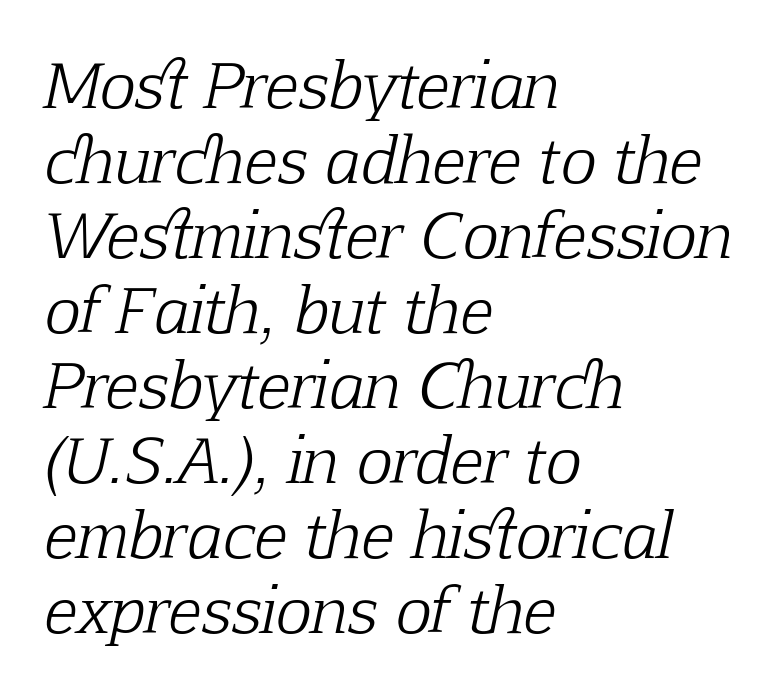
The type is set solid horizontally, with unmodified tracking. Alignment: flush left. This sample has the flowing, uneven cadence of proportional lettering. The font's italic variant was chosen for this text. No extra ink here — the face is not bold. Each row of text sits above clean, open space.
